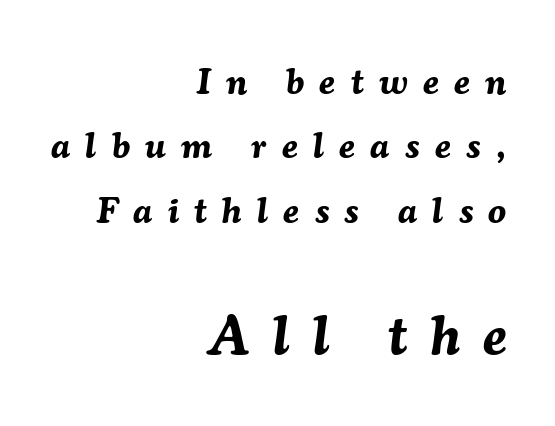
The image shows 54 px bold type, italic (leaning right); set right-aligned, line spacing 1.79x, unusually wide letter spacing (+0.43 em), not underlined; the second (bottom) block is 1.5x larger; medium stroke contrast and a medium x-height.
